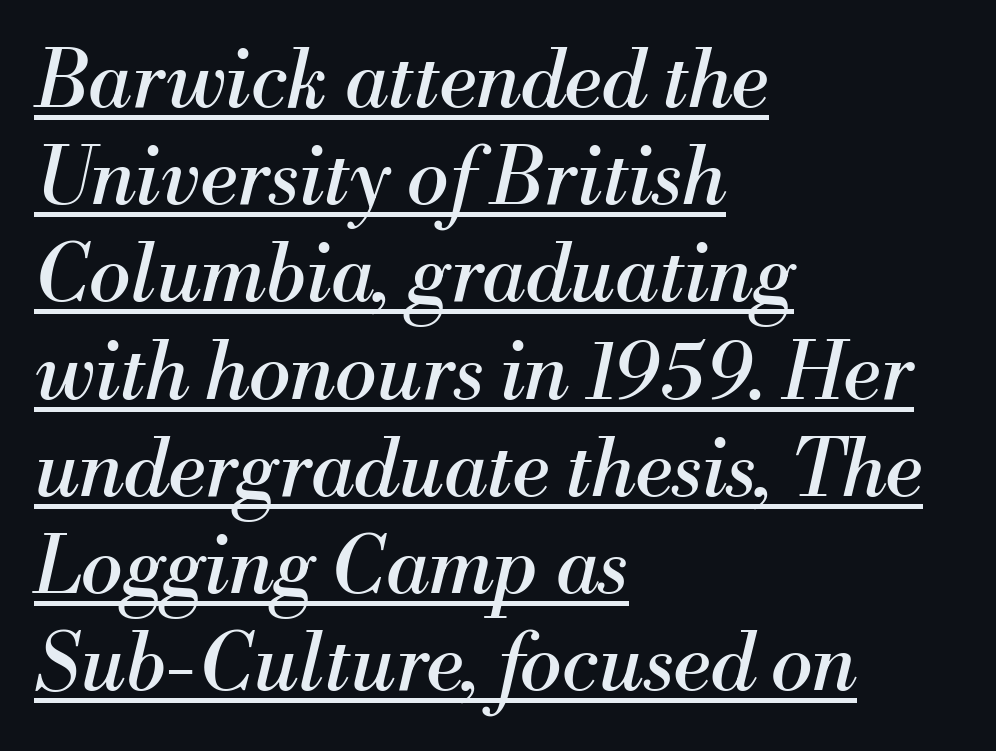
{"serif": "yes", "italic": "yes", "lean": "right", "slant_degrees": 13, "bold": "no", "weight": "regular", "width": "normal", "stroke_contrast": "medium", "x_height": "small", "monospaced": "no", "underline": "yes", "align": "left", "line_spacing_ratio": 1.23, "letter_spacing": "normal", "letter_spacing_em": 0.0, "glyph_px": 79}
